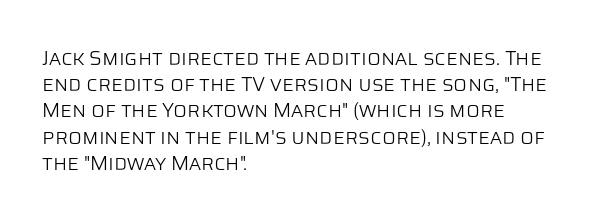
No chunkiness to these letters — they're not bold. Alignment: flush left. Do the letters lean? They stand straight. Horizontal bands of white between lines are of average thickness. Has an underline been added? It has not. Is the letter spacing exaggerated? No — it looks like the ordinary default.
